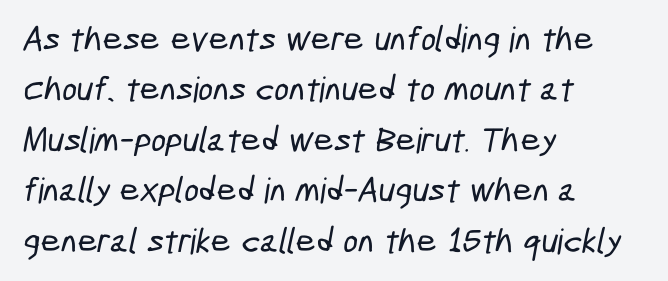
Q: Is the typeface a serif or a sans-serif typeface? A: Sans-serif.
Q: Is the text underlined? A: No.
Q: How is the paragraph aligned? A: Left-aligned.
Q: Is the spacing between letters normal or unusually wide? A: Normal.
Q: Is the spacing between lines tight, normal or loose? A: Normal.
Q: Width (condensed, normal, or wide)? A: Condensed.
Q: Stroke contrast? A: Low.
Q: x-height? A: Medium.
Q: Monospaced? A: No.
